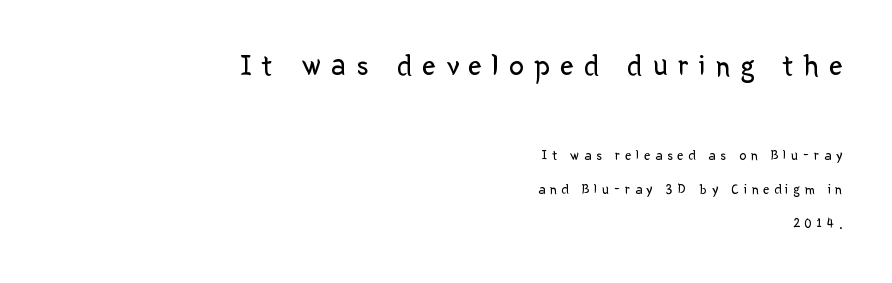
{"serif": "no", "italic": "no", "bold": "no", "weight": "regular", "width": "normal", "stroke_contrast": "low", "x_height": "medium", "monospaced": "no", "underline": "no", "align": "right", "line_spacing": "loose", "line_spacing_ratio": 2.43, "letter_spacing": "wide", "letter_spacing_em": 0.34, "larger_block": "first", "size_ratio": 2.14, "glyph_px": 30}
